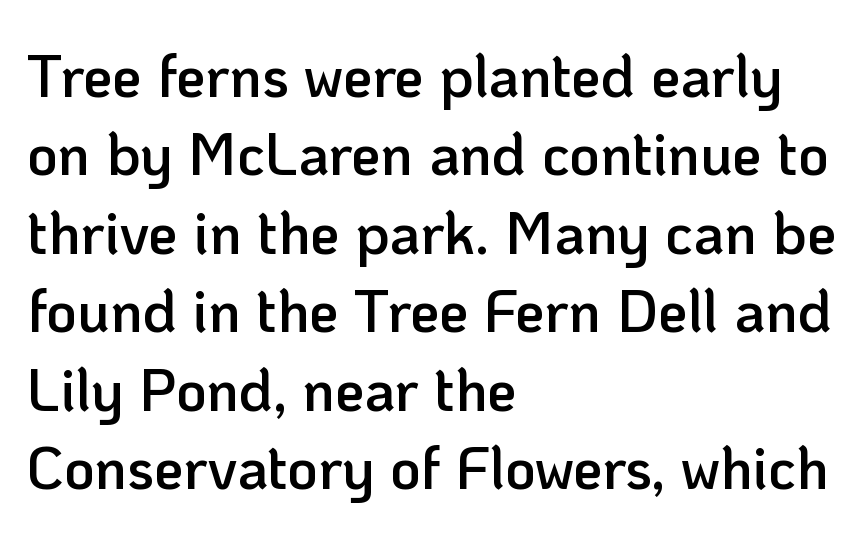
The image shows 59 px semibold sans-serif type, upright; set left-aligned, normal line spacing (1.33x), normal letter spacing, not underlined; low stroke contrast and a medium x-height.
